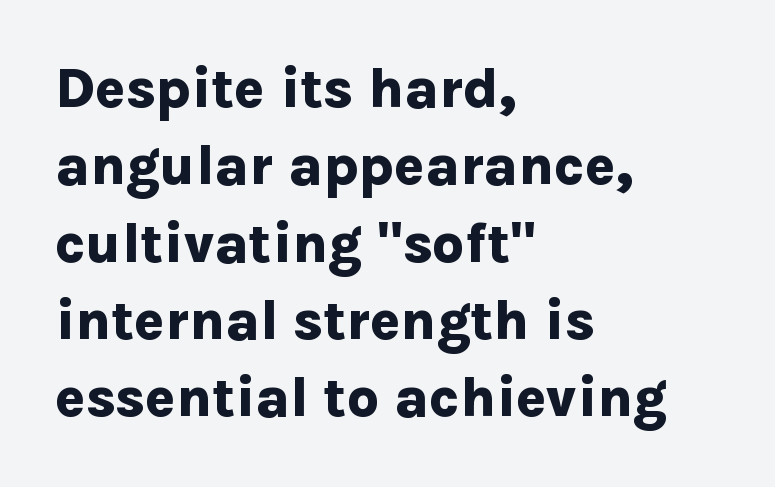
{"serif": "no", "italic": "no", "bold": "yes", "weight": "bold", "width": "normal", "stroke_contrast": "low", "x_height": "medium", "monospaced": "no", "underline": "no", "align": "left", "line_spacing": "normal", "line_spacing_ratio": 1.38, "letter_spacing": "normal", "letter_spacing_em": 0.0, "glyph_px": 56}
